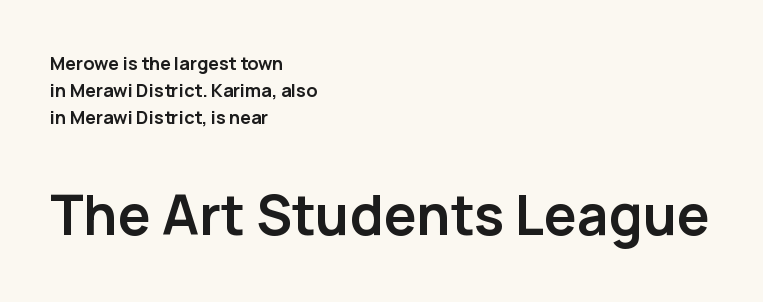
The gap between lines stays unmarked. Notice how descenders clear the ascenders below comfortably — that's standard leading. Between these two stacked blocks, the lower one wins on size. This rendering uses left alignment, leaving the right contour irregular.
